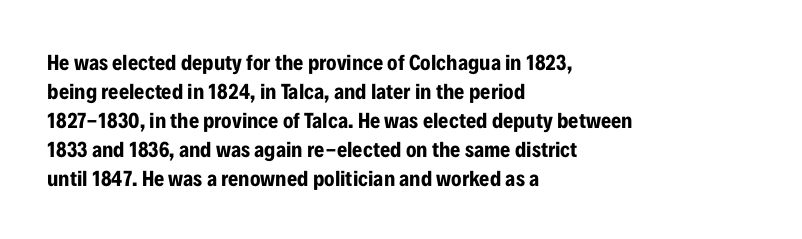
I'd describe the lettering as bold — thick and assertive. Line starts are locked; line ends wander. Nope, not italic — everything's standing straight. Only glyphs here, with clear space below each row.
